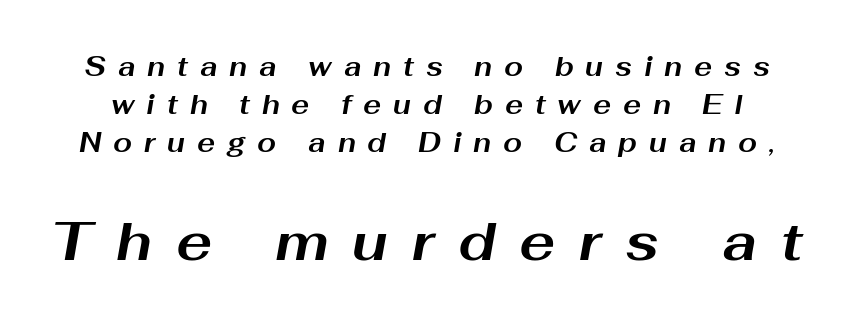
The designer left line spacing at the default. Heavy, bold letterforms. No word sits above an underline. The passage shown is typed in a proportional face where columns would drift. Observe the lean: these are italic letterforms. Block two is the big one; block one sits smaller above it.
